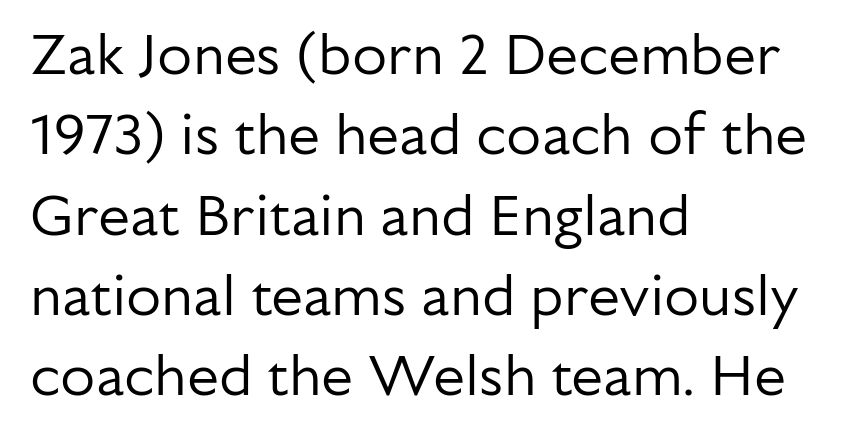
{"serif": "no", "italic": "no", "bold": "no", "weight": "regular", "width": "normal", "stroke_contrast": "low", "x_height": "medium", "monospaced": "no", "underline": "no", "align": "left", "line_spacing": "normal", "line_spacing_ratio": 1.41, "letter_spacing": "normal", "letter_spacing_em": 0.0, "glyph_px": 57}
